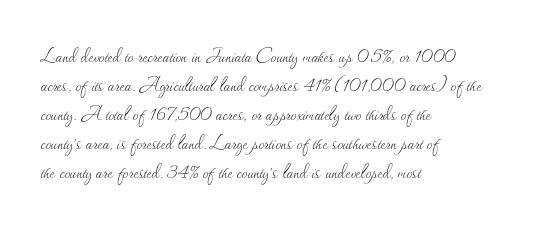
A typesetter would call this zero additional tracking. This block has exactly the height ordinary leading produces. Teacher's note: observe the even left margin — that is flush-left alignment. The area under the type is left untouched. This is not heavy type; no bold has been used.
